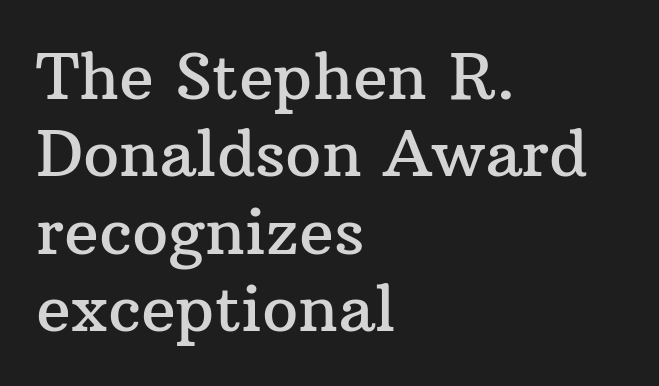
Default kerning and tracking; the words read as compact shapes. The rendering uses natural spacing where letterforms have individual widths. The space directly below the letters is spotless. The text was rendered using a seriffed face with decorative stroke endings.
